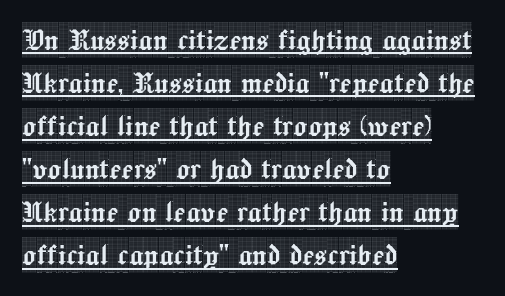
The image shows 35 px condensed serif type, upright; set left-aligned, line spacing 1.23x, normal letter spacing, underlined; a large x-height.
